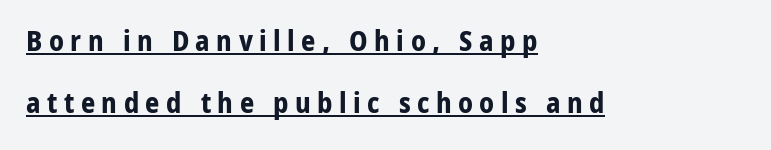
{"serif": "no", "italic": "no", "bold": "yes", "weight": "bold", "width": "normal", "stroke_contrast": "low", "x_height": "medium", "monospaced": "no", "underline": "yes", "align": "left", "line_spacing": "loose", "line_spacing_ratio": 2.21, "letter_spacing": "wide", "letter_spacing_em": 0.23, "glyph_px": 28}
